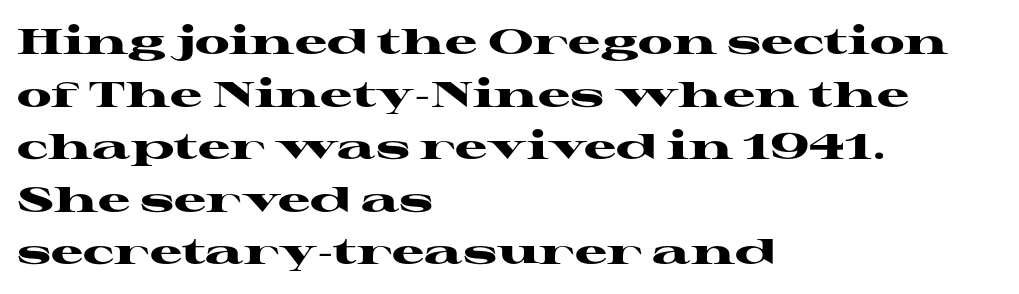
The image shows 36 px heavy, wide serif type, upright; set left-aligned, normal line spacing (1.46x), normal letter spacing, not underlined; high stroke contrast and a medium x-height.
